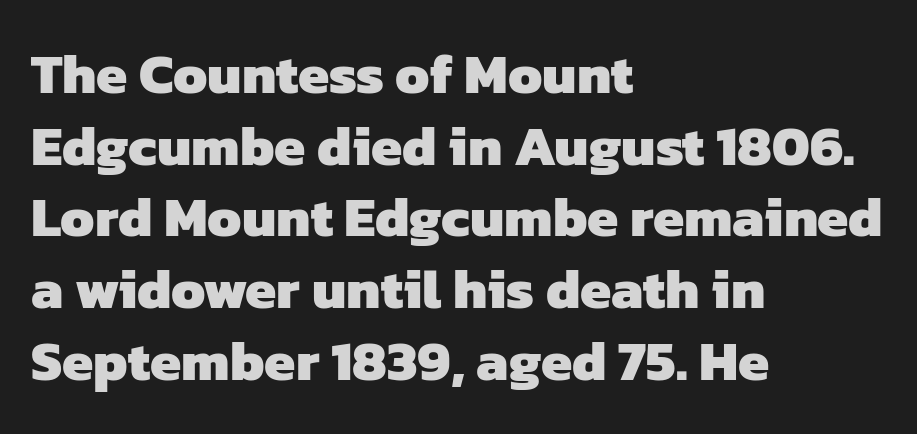
{"serif": "no", "bold": "yes", "weight": "heavy", "width": "normal", "stroke_contrast": "low", "x_height": "medium", "monospaced": "no", "underline": "no", "align": "left", "line_spacing": "normal", "line_spacing_ratio": 1.28, "letter_spacing": "normal", "letter_spacing_em": 0.0, "glyph_px": 56}
